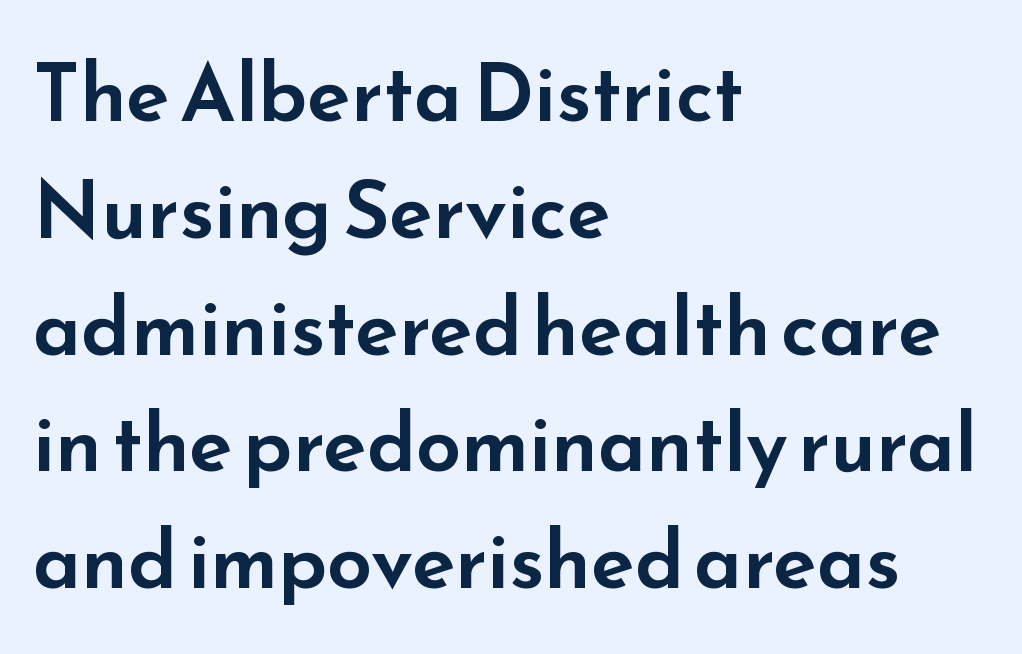
There is no visible air inserted between adjacent glyphs. Notice how the stems are strictly vertical — no italics here. Compared with typical paragraphs, the rows here are spaced about the same. The rendering uses natural spacing where letterforms have individual widths.
